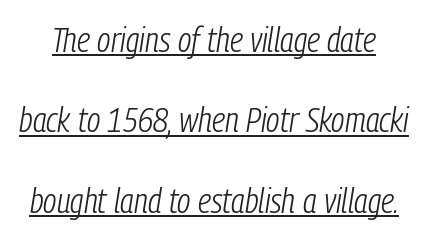
Q: Is the text bold? A: No.
Q: Is the text italic (slanted)? A: Yes, it leans right by about 9 degrees.
Q: Is the text underlined? A: Yes.
Q: Is the spacing between letters normal or unusually wide? A: Normal.
Q: Is the spacing between lines tight, normal or loose? A: Loose.
Q: Width (condensed, normal, or wide)? A: Condensed.
Q: Stroke contrast? A: Low.
Q: x-height? A: Medium.
Q: Monospaced? A: No.
